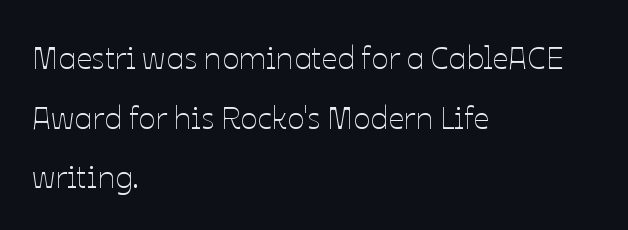
Italic? Not at all — the glyphs are vertical. Think of a printed novel: that variable character pitch is what you see here. Honestly, there is no underline to notice here at all. Students, note that the glyphs here touch the page at normal intervals. Weight: in the light-to-regular range.
